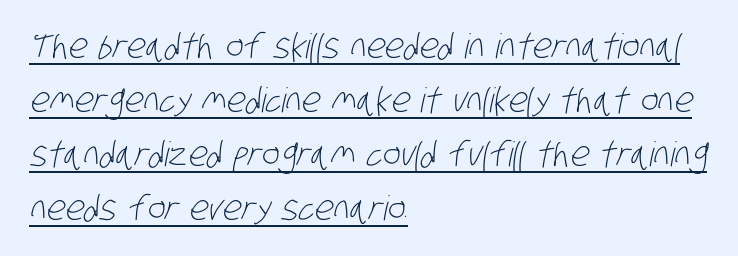
{"serif": "no", "bold": "no", "weight": "light", "width": "condensed", "stroke_contrast": "low", "x_height": "large", "monospaced": "no", "underline": "yes", "align": "left", "line_spacing": "normal", "line_spacing_ratio": 1.59, "letter_spacing": "normal", "letter_spacing_em": 0.0, "glyph_px": 34}
